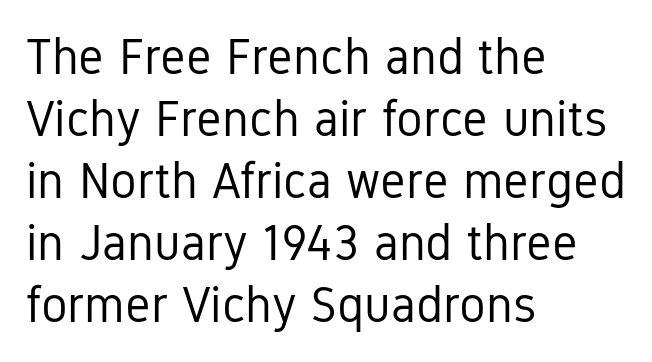
The image shows 50 px regular-weight, condensed sans-serif type, upright; set left-aligned, line spacing 1.24x, normal letter spacing, not underlined; low stroke contrast and a medium x-height.
